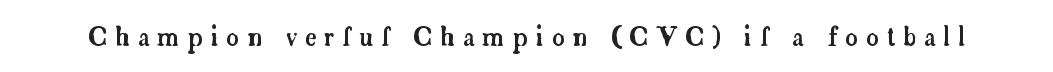
{"italic": "no", "underline": "no", "letter_spacing": "wide", "letter_spacing_em": 0.31, "glyph_px": 25}
